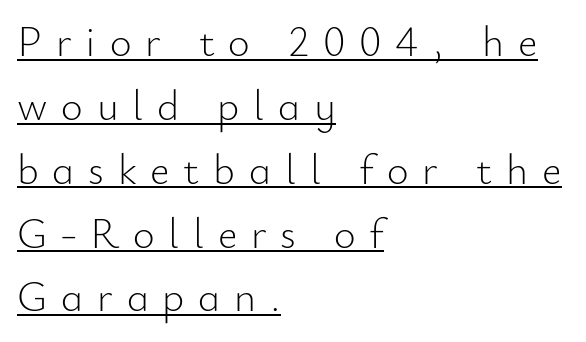
In CSS terms this would be text-align: left. The axis of the letterforms is exactly vertical. Compared with a typical body face, this is equally light or lighter still. Here the designer chose a conventional face with non-uniform glyph widths.
